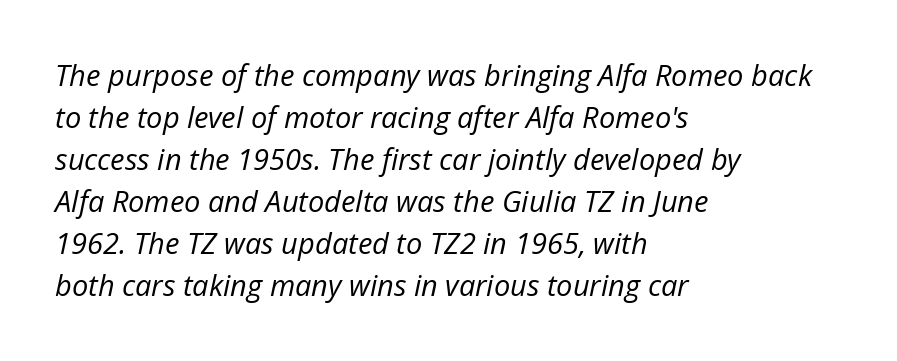
{"italic": "yes", "lean": "right", "slant_degrees": 12, "bold": "no", "weight": "regular", "width": "normal", "stroke_contrast": "low", "x_height": "medium", "monospaced": "no", "underline": "no", "align": "left", "line_spacing": "normal", "line_spacing_ratio": 1.45, "letter_spacing": "normal", "letter_spacing_em": 0.0, "glyph_px": 29}
